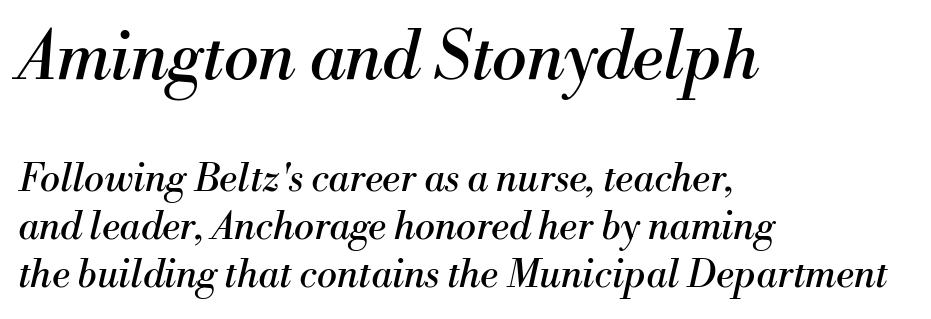
{"serif": "yes", "italic": "yes", "lean": "right", "slant_degrees": 13, "bold": "no", "weight": "regular", "width": "normal", "stroke_contrast": "medium", "x_height": "small", "monospaced": "no", "underline": "no", "align": "left", "line_spacing": "normal", "line_spacing_ratio": 1.27, "letter_spacing": "normal", "letter_spacing_em": 0.0, "larger_block": "first", "size_ratio": 1.74, "glyph_px": 66}
